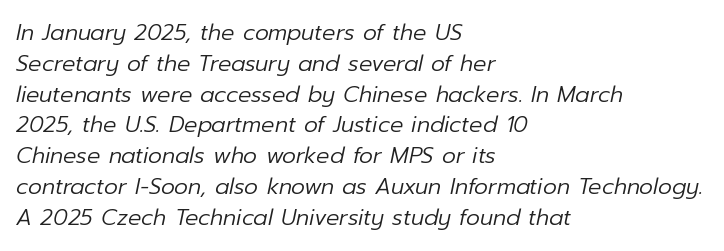
Q: Is the text bold? A: No.
Q: Is the text italic (slanted)? A: Yes, it leans right by about 12 degrees.
Q: Is the text underlined? A: No.
Q: How is the paragraph aligned? A: Left-aligned.
Q: Is the spacing between letters normal or unusually wide? A: Normal.
Q: Is the spacing between lines tight, normal or loose? A: Normal.
